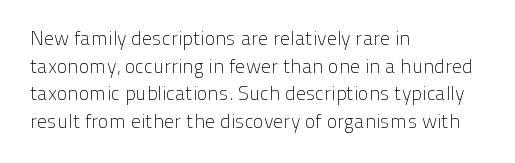
{"italic": "no", "bold": "no", "underline": "no", "align": "left", "line_spacing": "normal", "line_spacing_ratio": 1.38, "letter_spacing": "normal", "letter_spacing_em": 0.0, "glyph_px": 20}
